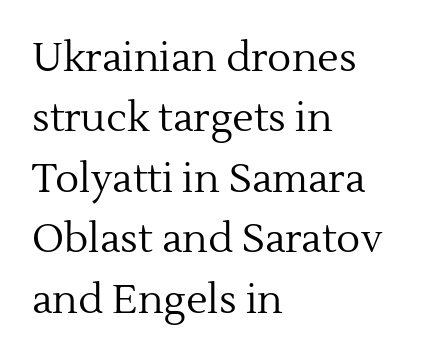
{"serif": "yes", "italic": "no", "bold": "no", "weight": "regular", "width": "normal", "x_height": "medium", "monospaced": "no", "underline": "no", "align": "left", "line_spacing": "normal", "line_spacing_ratio": 1.51, "letter_spacing": "normal", "letter_spacing_em": 0.0, "glyph_px": 40}
